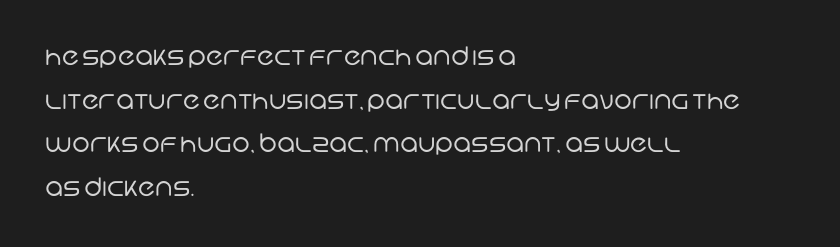
{"bold": "no", "underline": "no", "align": "left", "line_spacing_ratio": 1.75, "letter_spacing": "normal", "letter_spacing_em": 0.0, "glyph_px": 25}
